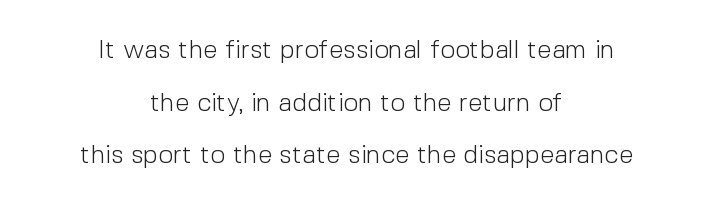
The image shows 26 px text type, upright; set centered, loose line spacing (2.02x), normal letter spacing, not underlined.
